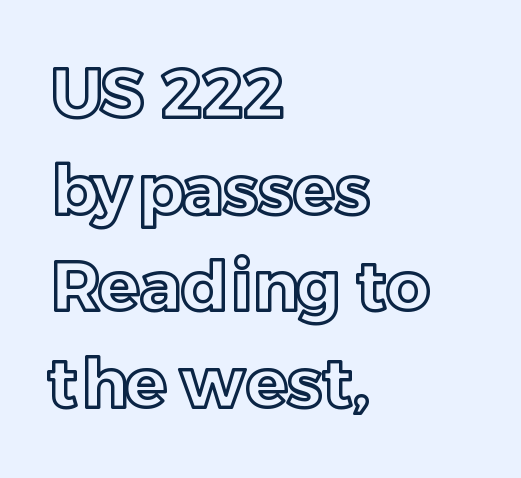
The image shows 69 px text type, upright; set left-aligned, normal line spacing (1.4x), normal letter spacing, not underlined; a medium x-height.
